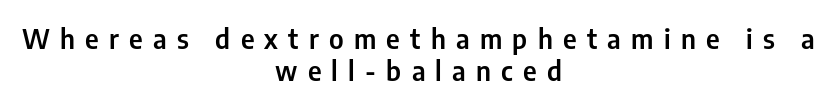
Q: Is the text italic (slanted)? A: No, it is upright.
Q: Is the text underlined? A: No.
Q: How is the paragraph aligned? A: Centered.
Q: Is the spacing between letters normal or unusually wide? A: Unusually wide.
